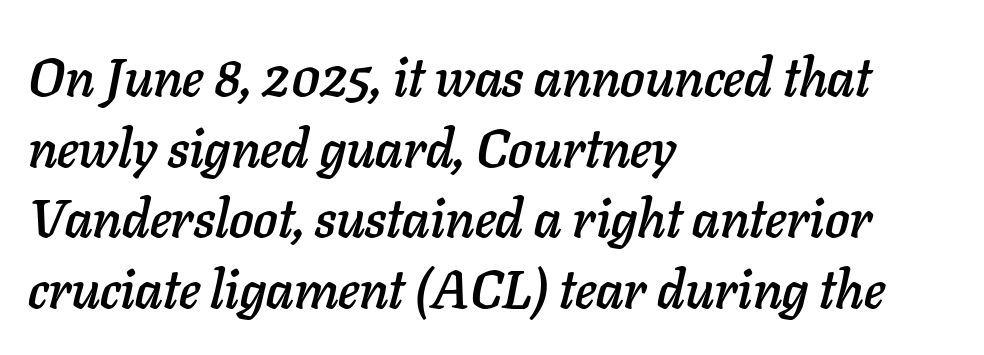
Q: Is the text italic (slanted)? A: Yes, it leans right by about 11 degrees.
Q: Is the text underlined? A: No.
Q: How is the paragraph aligned? A: Left-aligned.
Q: Is the spacing between letters normal or unusually wide? A: Normal.
Q: Is the spacing between lines tight, normal or loose? A: Normal.
Q: Width (condensed, normal, or wide)? A: Normal.
Q: Stroke contrast? A: Low.
Q: x-height? A: Medium.
Q: Monospaced? A: No.
